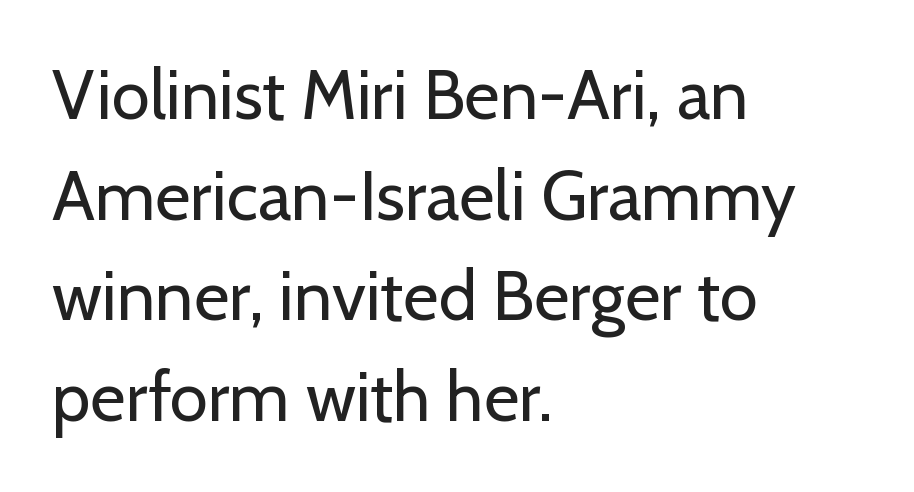
Q: Is the text bold? A: No.
Q: Is the text italic (slanted)? A: No, it is upright.
Q: Is the typeface a serif or a sans-serif typeface? A: Sans-serif.
Q: Is the text underlined? A: No.
Q: How is the paragraph aligned? A: Left-aligned.
Q: Is the spacing between letters normal or unusually wide? A: Normal.
Q: Is the spacing between lines tight, normal or loose? A: Normal.
Q: Width (condensed, normal, or wide)? A: Normal.
Q: Stroke contrast? A: Low.
Q: x-height? A: Medium.
Q: Monospaced? A: No.
